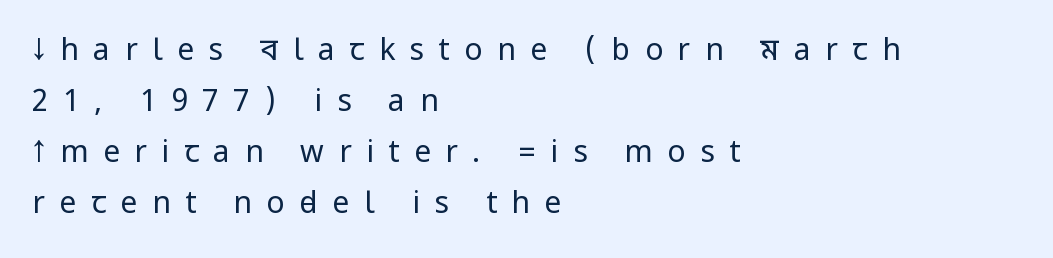
Type style note: lacks serifs. Weight: not bold — regular or lighter. Teacher's note: observe the even left margin — that is flush-left alignment. Does the leading feel generous? No, just average. Substantial extra tracking has been applied to these lines. Only glyphs here, with clear space below each row.
